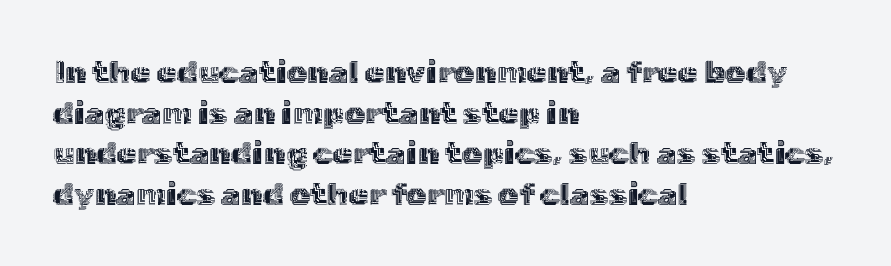
The passage shown has conventional tracking throughout. Vertically, the passage feels balanced, rows spaced as you'd expect. The lettering holds an erect, upright posture throughout. Casual observation: everything's shoved over to the left.
